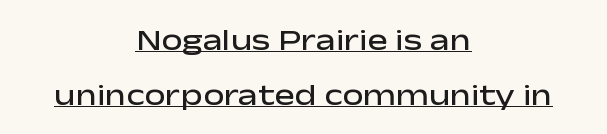
The image shows 30 px semibold, wide sans-serif type, upright; set centered, line spacing 1.83x, normal letter spacing, underlined; low stroke contrast and a medium x-height.
